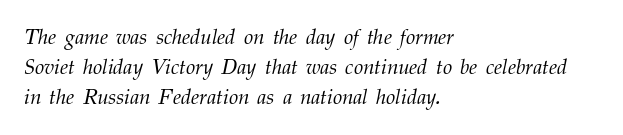
{"italic": "yes", "lean": "right", "slant_degrees": 12, "bold": "no", "underline": "no", "align": "left", "line_spacing": "normal", "line_spacing_ratio": 1.43, "letter_spacing": "normal", "letter_spacing_em": 0.0, "glyph_px": 21}
